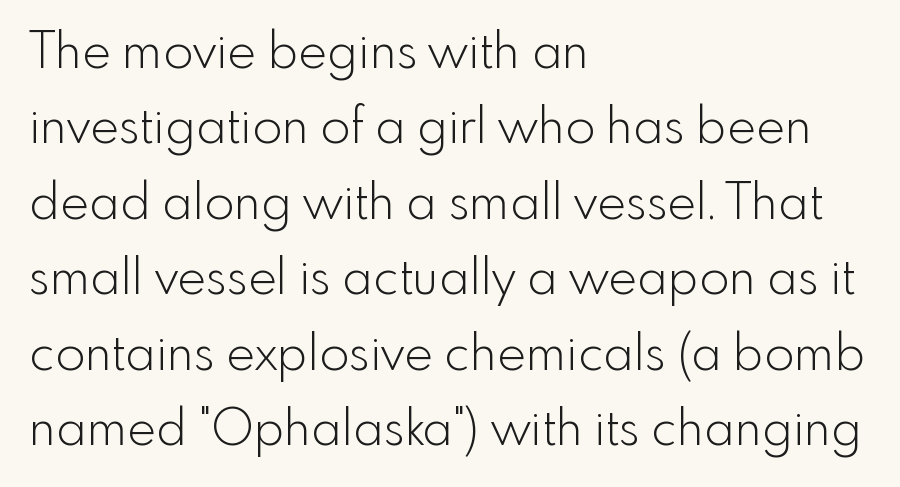
The image shows 49 px light sans-serif type, upright; set left-aligned, normal line spacing (1.54x), normal letter spacing, not underlined; a small x-height.
